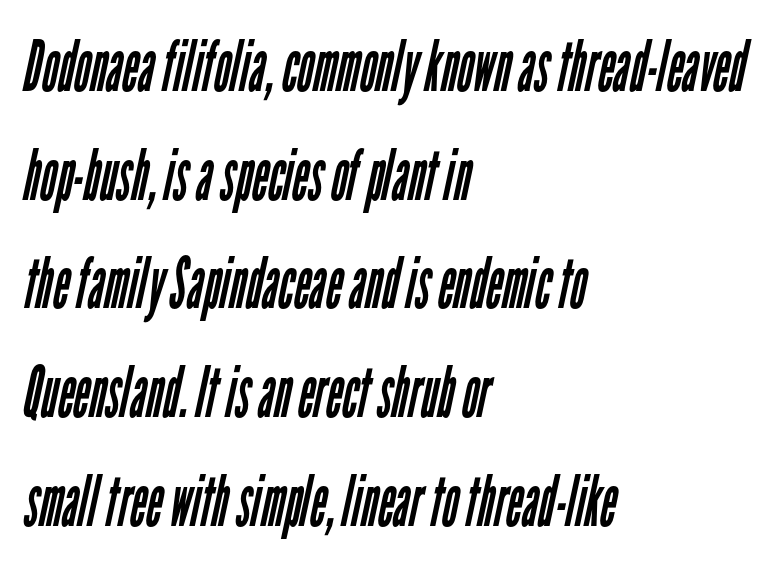
The image shows 71 px regular-weight, condensed sans-serif type; set left-aligned, normal line spacing (1.53x), normal letter spacing, not underlined; low stroke contrast and a medium x-height.
